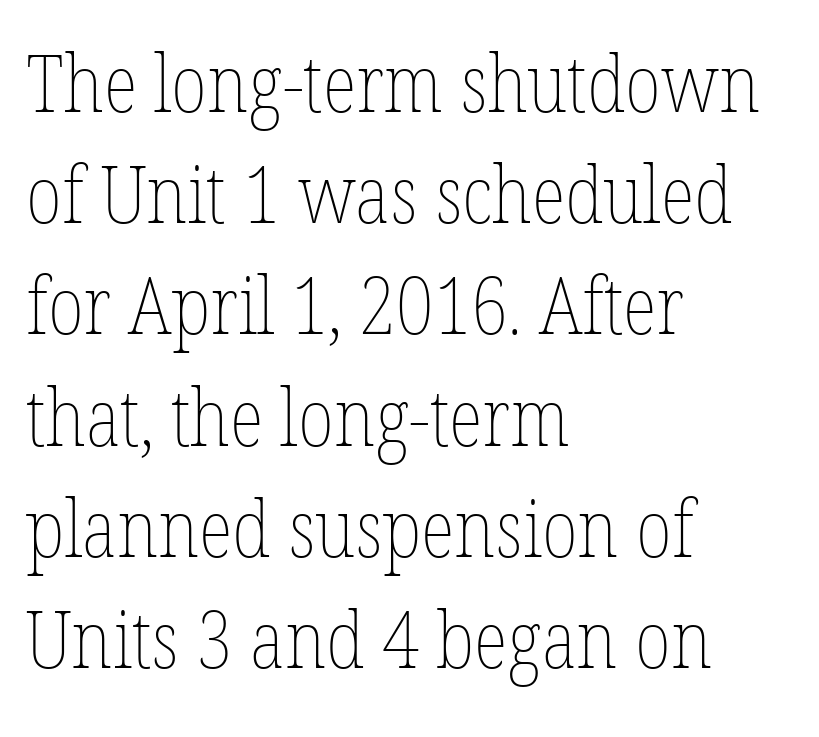
The image shows 80 px thin, condensed type, upright; set left-aligned, normal line spacing (1.39x), normal letter spacing, not underlined; low stroke contrast and a medium x-height.
